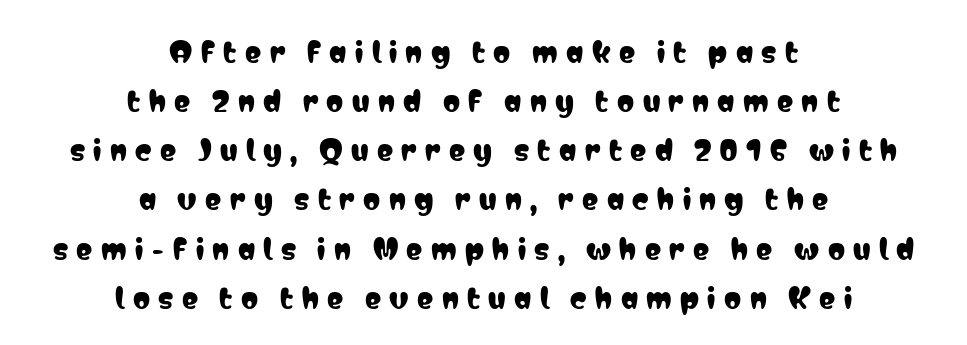
Tall strokes in this sample are plumb rather than angled. Honestly, there is no underline to notice here at all. Honestly, the letter spacing is so wide it's the main thing you notice. Compared with a flush-left layout, this one balances lines on the center instead.
